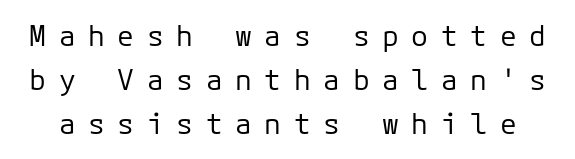
Q: Is the text bold? A: No.
Q: Is the text italic (slanted)? A: No, it is upright.
Q: Is the typeface a serif or a sans-serif typeface? A: Sans-serif.
Q: Is the text underlined? A: No.
Q: Is the spacing between letters normal or unusually wide? A: Unusually wide.
Q: Is the spacing between lines tight, normal or loose? A: Normal.
Q: Width (condensed, normal, or wide)? A: Normal.
Q: Stroke contrast? A: Low.
Q: x-height? A: Medium.
